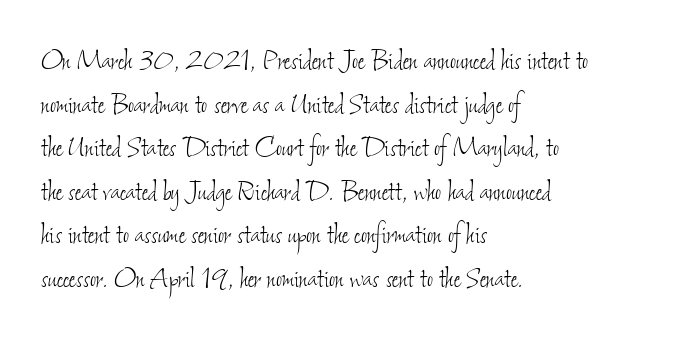
The passage is arranged the way most books set body copy — flush left. Students, observe: this is what conventionally led text looks like. The line texture is even and compact thanks to regular tracking. You could not count columns in this text — the font is proportionally spaced. Heft: none added — not bold. Quick note: underline off.
